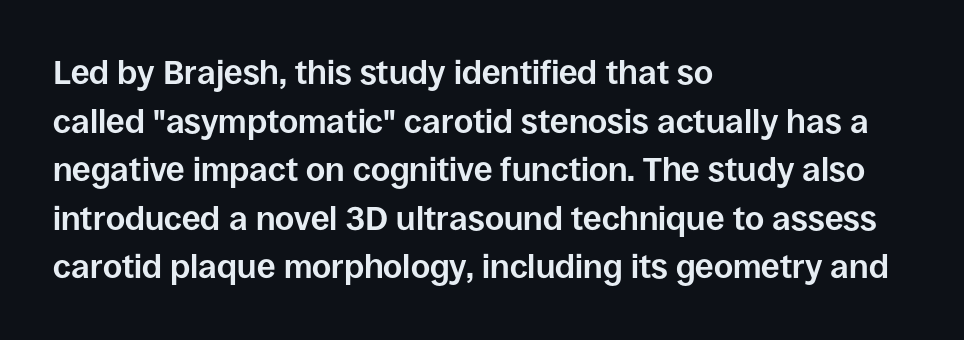
Q: Is the text bold? A: Yes.
Q: Is the text italic (slanted)? A: No, it is upright.
Q: Is the typeface a serif or a sans-serif typeface? A: Sans-serif.
Q: Is the text underlined? A: No.
Q: How is the paragraph aligned? A: Left-aligned.
Q: Is the spacing between letters normal or unusually wide? A: Normal.
Q: Is the spacing between lines tight, normal or loose? A: Normal.
Q: Width (condensed, normal, or wide)? A: Normal.
Q: Stroke contrast? A: Low.
Q: x-height? A: Large.
Q: Monospaced? A: No.
